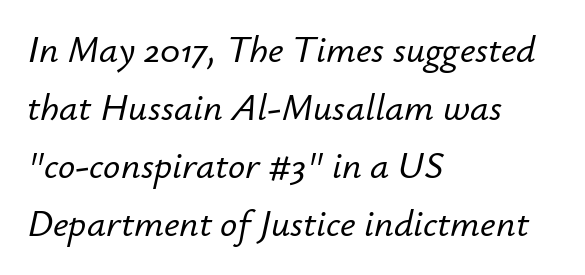
The image shows 38 px text type, italic (leaning right); set left-aligned, normal line spacing (1.53x), normal letter spacing, not underlined; low stroke contrast and a small x-height.
